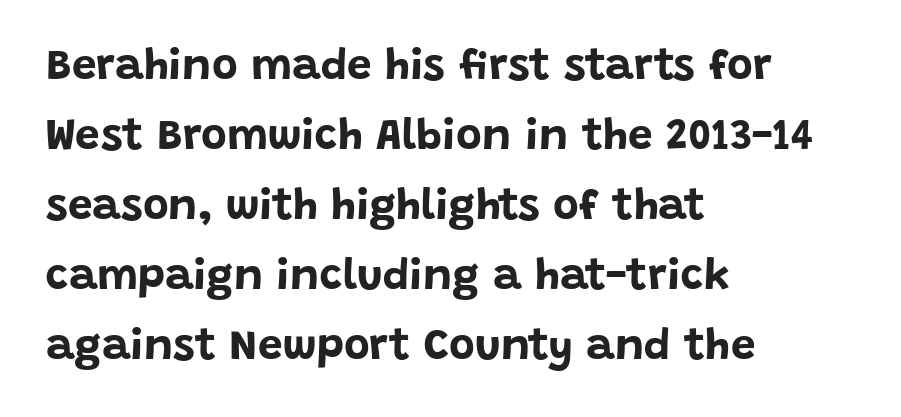
Q: Is the text bold? A: Yes.
Q: Is the text italic (slanted)? A: No, it is upright.
Q: Is the typeface a serif or a sans-serif typeface? A: Sans-serif.
Q: Is the text underlined? A: No.
Q: How is the paragraph aligned? A: Left-aligned.
Q: Is the spacing between letters normal or unusually wide? A: Normal.
Q: Is the spacing between lines tight, normal or loose? A: Normal.
Q: Width (condensed, normal, or wide)? A: Normal.
Q: Stroke contrast? A: Low.
Q: x-height? A: Large.
Q: Monospaced? A: No.
